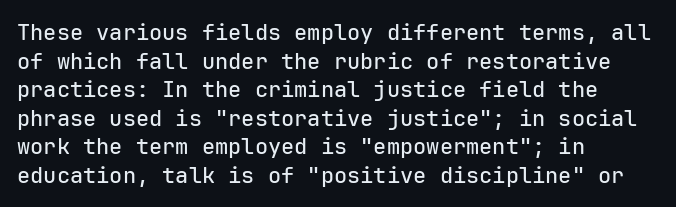
A normal amount of white space separates one row of letters from the next. Unmarked baselines from the first word to the last. These lines were composed using upright roman letters. Compared with typical body copy, the letter spacing here is the same. Line beginnings align vertically; line endings do not.
